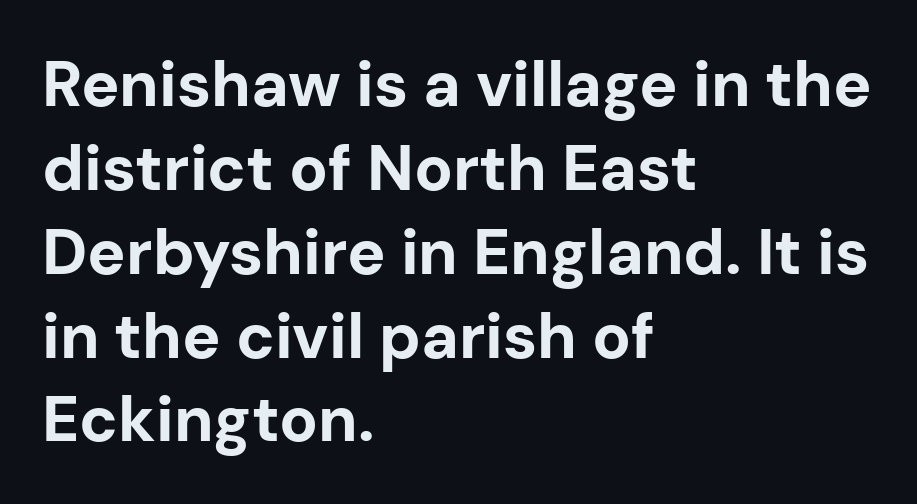
The image shows 64 px bold sans-serif type, upright; set left-aligned, normal line spacing (1.31x), normal letter spacing, not underlined; low stroke contrast and a medium x-height.
